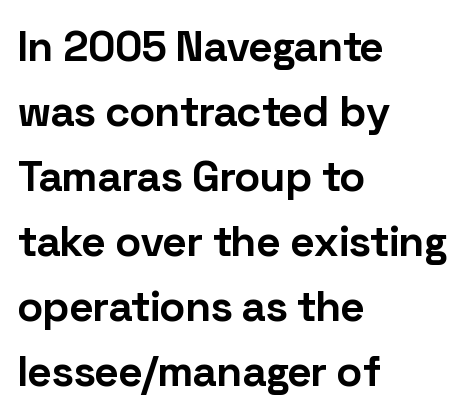
{"serif": "no", "italic": "no", "bold": "yes", "weight": "bold", "width": "normal", "stroke_contrast": "low", "x_height": "medium", "monospaced": "no", "underline": "no", "align": "left", "line_spacing": "normal", "line_spacing_ratio": 1.51, "letter_spacing": "normal", "letter_spacing_em": 0.0, "glyph_px": 43}
